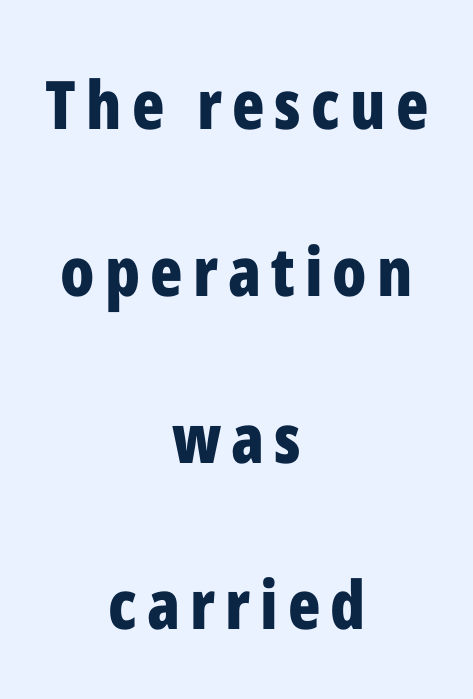
The image shows 67 px bold, condensed sans-serif type, upright; set centered, loose line spacing (2.49x), not underlined; low stroke contrast and a medium x-height.
